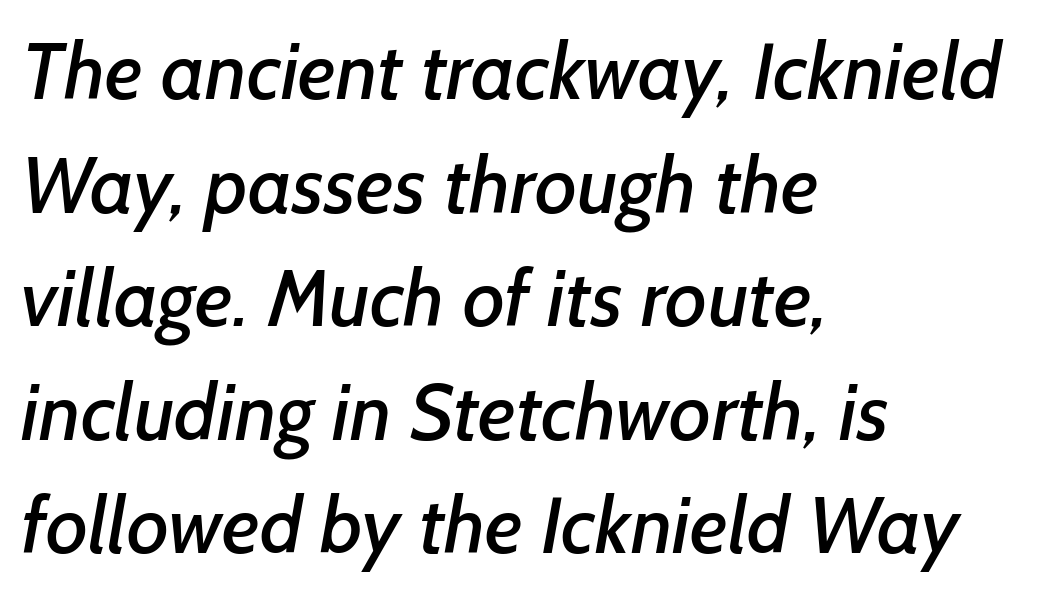
Q: Is the typeface a serif or a sans-serif typeface? A: Sans-serif.
Q: Is the text underlined? A: No.
Q: How is the paragraph aligned? A: Left-aligned.
Q: Is the spacing between letters normal or unusually wide? A: Normal.
Q: Is the spacing between lines tight, normal or loose? A: Normal.
Q: Width (condensed, normal, or wide)? A: Normal.
Q: Stroke contrast? A: Low.
Q: x-height? A: Medium.
Q: Monospaced? A: No.
